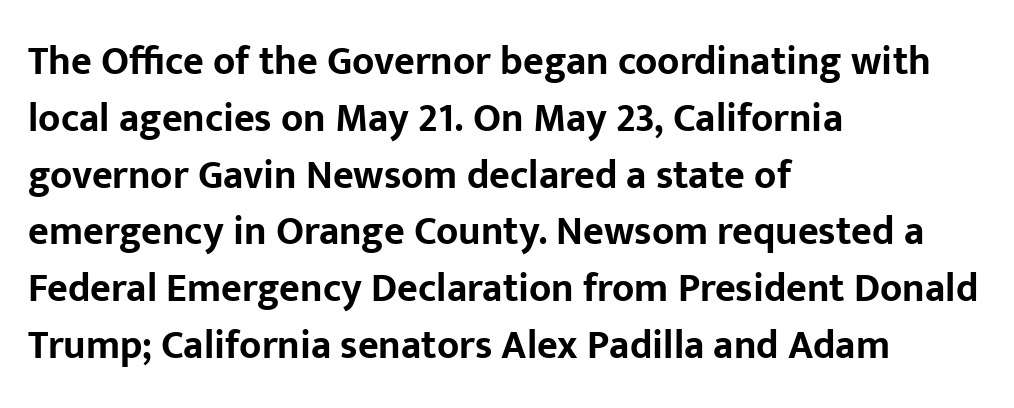
{"serif": "no", "italic": "no", "bold": "yes", "weight": "bold", "width": "normal", "stroke_contrast": "low", "x_height": "medium", "monospaced": "no", "underline": "no", "align": "left", "line_spacing": "normal", "line_spacing_ratio": 1.42, "letter_spacing": "normal", "letter_spacing_em": 0.0, "glyph_px": 40}
